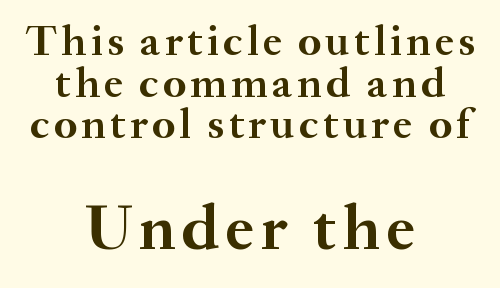
The image shows 65 px semibold serif type, upright; set centered, tight line spacing (0.97x), not underlined; the second (bottom) block is 1.51x larger; medium stroke contrast and a small x-height.
